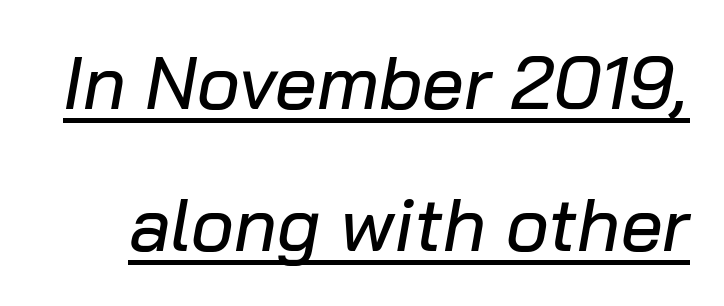
The image shows 74 px text type, italic (leaning right); set loose line spacing (1.92x), normal letter spacing, underlined; low stroke contrast and a medium x-height.
